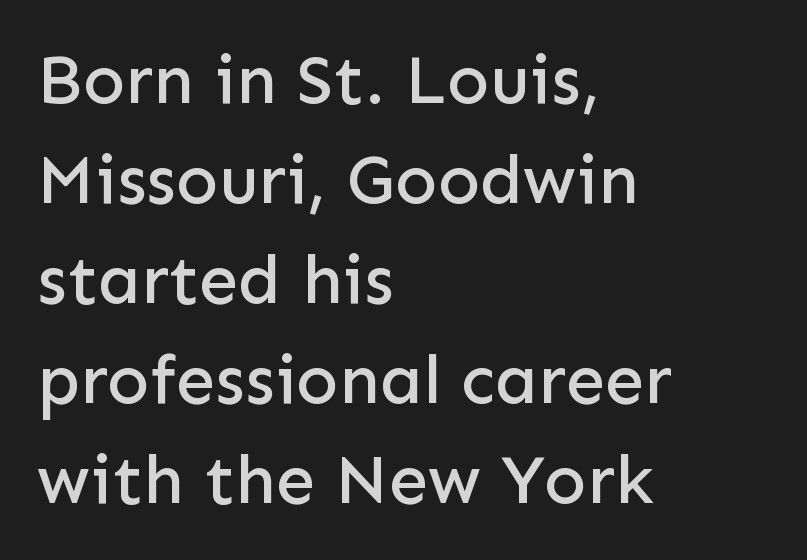
Just letters on the line, the space beneath them empty. This is the regular roman posture of the typeface. Summary of vertical rhythm: regular, with standard interline spacing. You could not count columns in this text — the font is proportionally spaced. The tracking reads as untouched default to a designer's eye.
